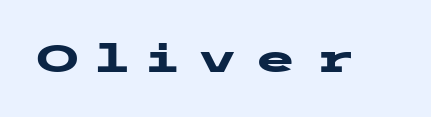
These lines have a slow, spaced-out rhythm from letter to letter. Nobody drew a line under any word here. The text was rendered using a sans face with plain stroke endings. Bold? Absolutely — the strokes are thick and heavy.
